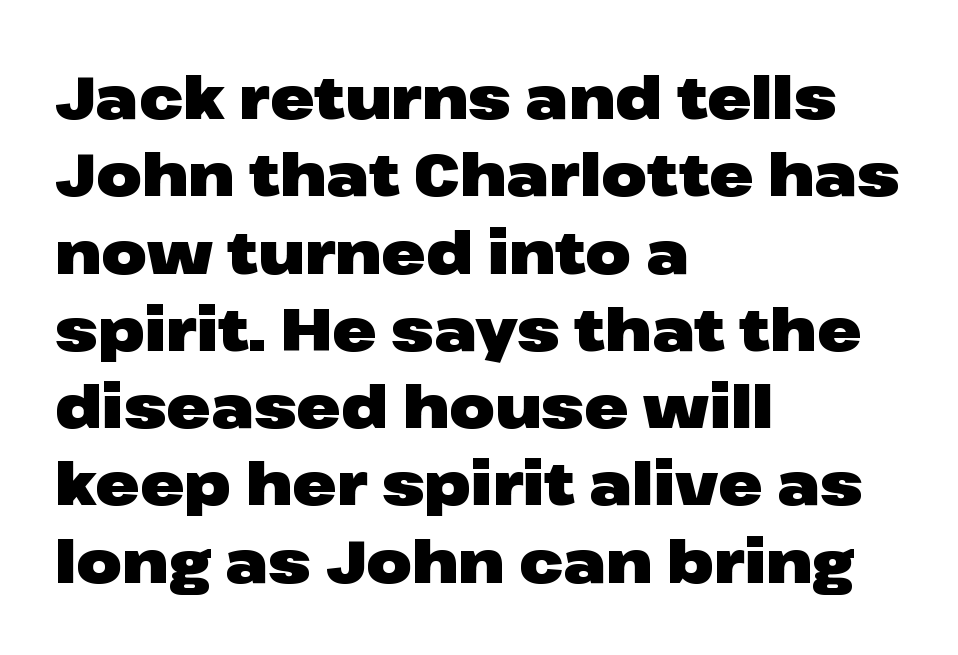
The image shows 59 px heavy, wide sans-serif type, upright; set left-aligned, normal line spacing (1.31x), normal letter spacing, not underlined; low stroke contrast and a medium x-height.
